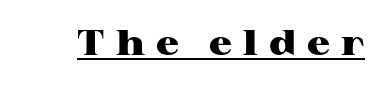
The image shows 36 px heavy, wide serif type, upright; set unusually wide letter spacing (+0.31 em), underlined; high stroke contrast and a medium x-height.
